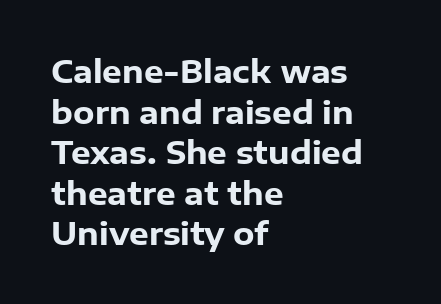
The image shows 31 px heavy sans-serif type, upright; set left-aligned, normal line spacing (1.31x), normal letter spacing, not underlined; low stroke contrast and a medium x-height.
